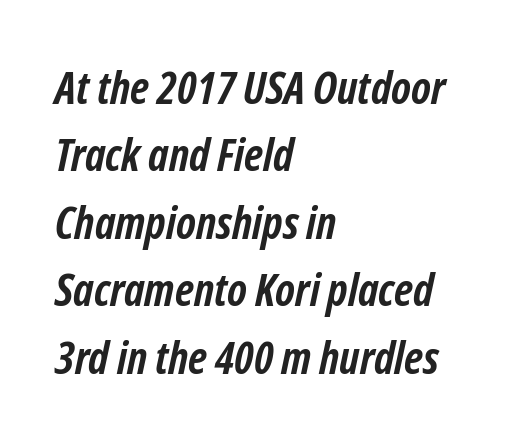
Does the copy run flush right? No — it runs flush left. The face used here is proportionally spaced, like ordinary book or web type. Tall strokes in this sample are angled rather than plumb. Notice how descenders clear the ascenders below comfortably — that's standard leading. Nobody drew a line under any word here.
